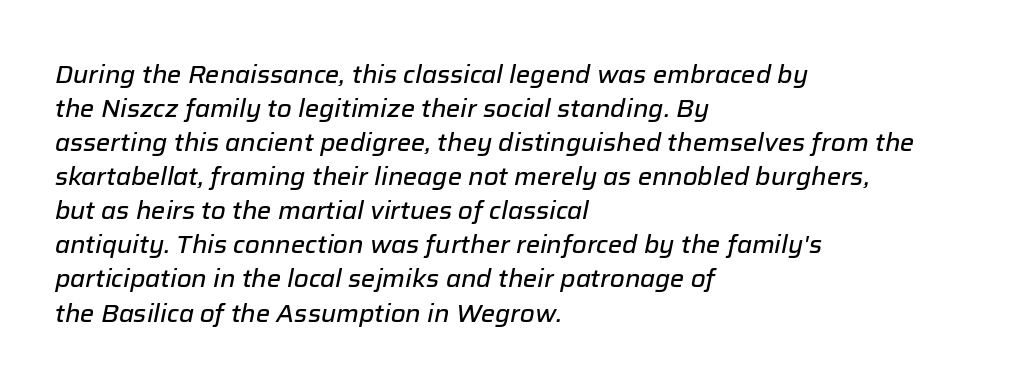
Q: Is the text italic (slanted)? A: Yes, it leans right by about 12 degrees.
Q: Is the text underlined? A: No.
Q: How is the paragraph aligned? A: Left-aligned.
Q: Is the spacing between letters normal or unusually wide? A: Normal.
Q: Is the spacing between lines tight, normal or loose? A: Normal.
